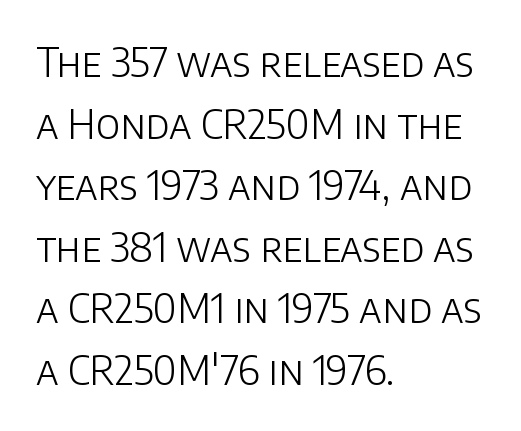
The image shows 39 px light sans-serif type, upright; set left-aligned, normal line spacing (1.58x), normal letter spacing, not underlined; low stroke contrast and a large x-height.
